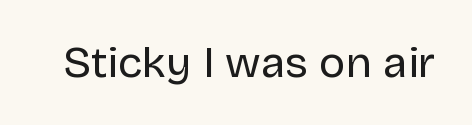
Q: Is the text bold? A: No.
Q: Is the text italic (slanted)? A: No, it is upright.
Q: Is the typeface a serif or a sans-serif typeface? A: Sans-serif.
Q: Is the text underlined? A: No.
Q: Is the spacing between letters normal or unusually wide? A: Normal.
Q: Width (condensed, normal, or wide)? A: Normal.
Q: Stroke contrast? A: Low.
Q: x-height? A: Large.
Q: Monospaced? A: No.
